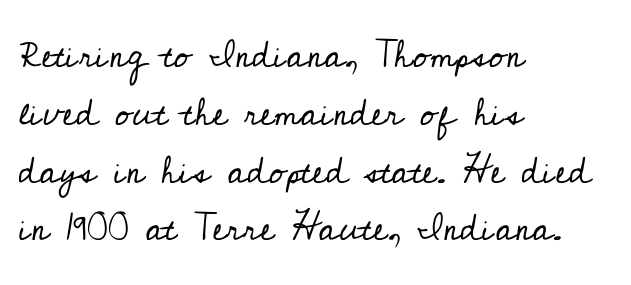
Q: Is the text bold? A: No.
Q: Is the text italic (slanted)? A: Yes.
Q: Is the typeface a serif or a sans-serif typeface? A: Serif.
Q: Is the text underlined? A: No.
Q: How is the paragraph aligned? A: Left-aligned.
Q: Is the spacing between letters normal or unusually wide? A: Normal.
Q: Is the spacing between lines tight, normal or loose? A: Normal.
Q: Width (condensed, normal, or wide)? A: Normal.
Q: Stroke contrast? A: Low.
Q: x-height? A: Small.
Q: Monospaced? A: No.
